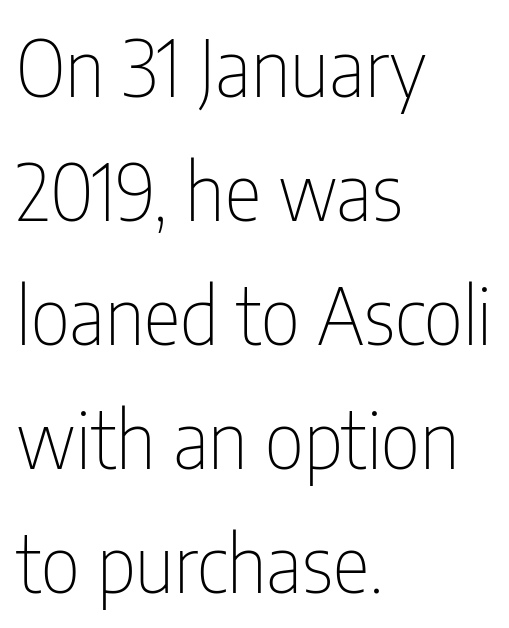
Unlike italic type, these characters show no tilt at all. Descenders are the only things crossing below the line. One glance says typical: line gaps are just what's usual. Horizontal alignment here is leftward, the default for most running prose. Inter-character spacing is left at the font's built-in metrics.
